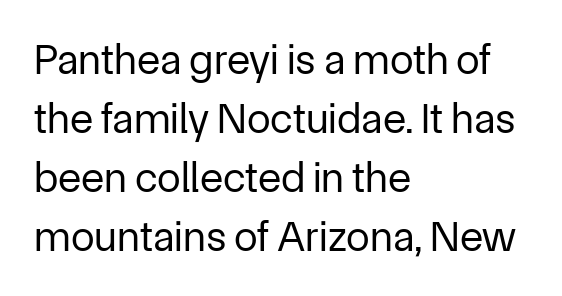
{"serif": "no", "italic": "no", "bold": "no", "weight": "regular", "width": "normal", "stroke_contrast": "low", "x_height": "medium", "monospaced": "no", "underline": "no", "align": "left", "line_spacing": "normal", "line_spacing_ratio": 1.37, "letter_spacing": "normal", "letter_spacing_em": 0.0, "glyph_px": 43}
